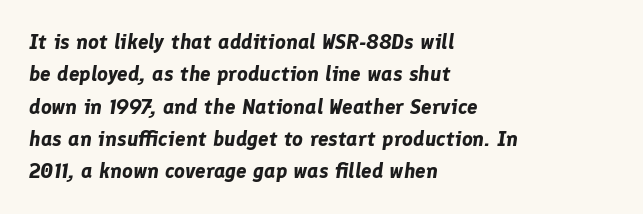
Q: Is the text bold? A: Yes.
Q: Is the text italic (slanted)? A: Yes, it leans right by about 8 degrees.
Q: Is the text underlined? A: No.
Q: How is the paragraph aligned? A: Left-aligned.
Q: Is the spacing between letters normal or unusually wide? A: Normal.
Q: Is the spacing between lines tight, normal or loose? A: Normal.
